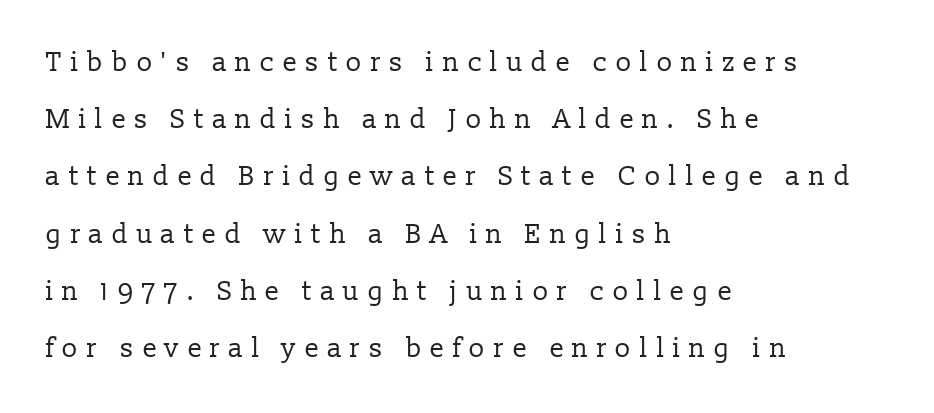
Q: Is the text bold? A: No.
Q: Is the text italic (slanted)? A: No, it is upright.
Q: Is the text underlined? A: No.
Q: How is the paragraph aligned? A: Left-aligned.
Q: Is the spacing between letters normal or unusually wide? A: Unusually wide.
Q: Is the spacing between lines tight, normal or loose? A: Loose.
